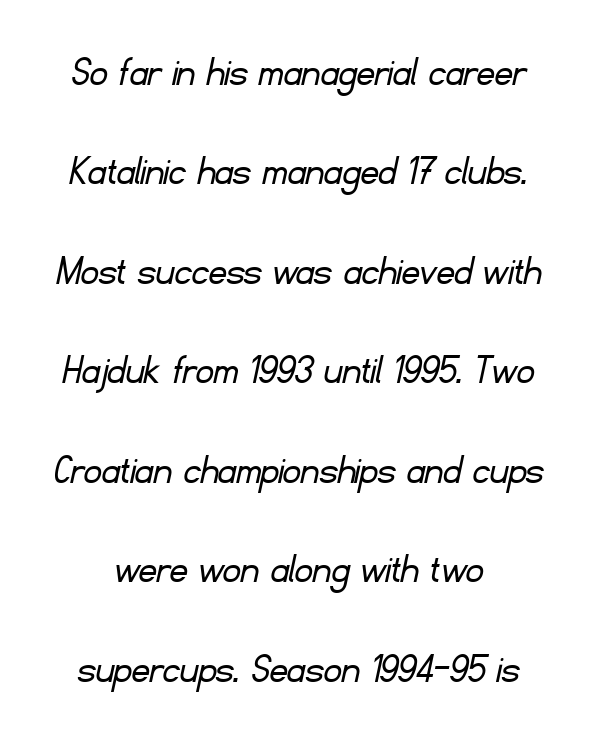
The characters display no serif detailing; their extremities are plain. Character widths vary here, with narrow letters taking less room than wide ones. You could call the tracking neutral — neither tight nor loose. Rule under the text: the space is simply empty. The typeface has the unassuming heft of standard copy or less.
